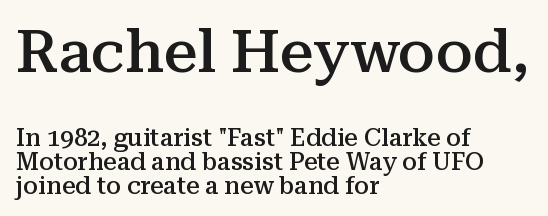
{"serif": "yes", "italic": "no", "bold": "semi", "weight": "semibold", "width": "normal", "stroke_contrast": "medium", "x_height": "medium", "monospaced": "no", "underline": "no", "align": "left", "line_spacing": "tight", "line_spacing_ratio": 0.99, "letter_spacing": "normal", "letter_spacing_em": 0.0, "larger_block": "first", "size_ratio": 2.5, "glyph_px": 60}
